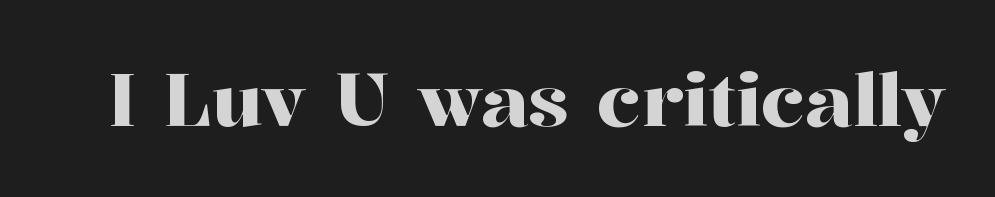
A clean baseline with only descenders dipping below it. The tracking reads as untouched default to a designer's eye. Check where the strokes stop: tiny serifs finish them off. These lines are rendered in a variable-pitch font. Ordinary non-slanted type is in use.
